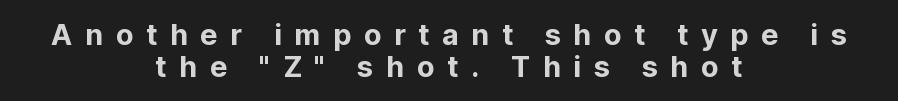
{"serif": "no", "italic": "no", "width": "normal", "stroke_contrast": "low", "x_height": "medium", "monospaced": "no", "underline": "no", "align": "center", "line_spacing": "tight", "line_spacing_ratio": 1.1, "letter_spacing": "wide", "letter_spacing_em": 0.43, "glyph_px": 29}
